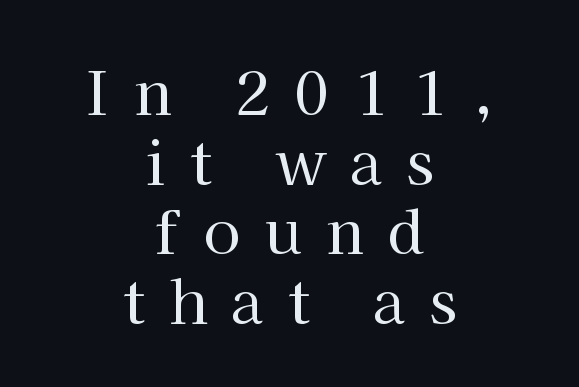
{"serif": "yes", "italic": "no", "bold": "no", "weight": "regular", "width": "normal", "stroke_contrast": "high", "x_height": "medium", "monospaced": "no", "underline": "no", "align": "center", "line_spacing_ratio": 1.16, "letter_spacing": "wide", "letter_spacing_em": 0.4, "glyph_px": 60}
